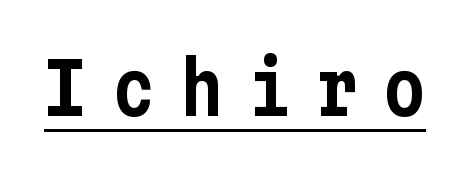
The image shows 72 px condensed sans-serif type, upright; set unusually wide letter spacing (+0.34 em), underlined; low stroke contrast and a medium x-height.
